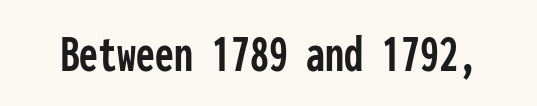
Q: Is the text italic (slanted)? A: No, it is upright.
Q: Is the typeface a serif or a sans-serif typeface? A: Sans-serif.
Q: Is the text underlined? A: No.
Q: Is the spacing between letters normal or unusually wide? A: Normal.
Q: Width (condensed, normal, or wide)? A: Condensed.
Q: Stroke contrast? A: Low.
Q: x-height? A: Medium.
Q: Monospaced? A: Yes.
